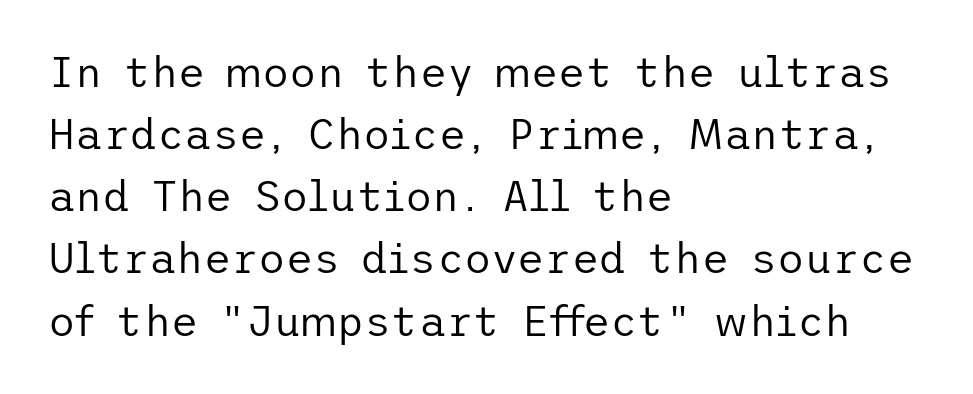
This sample uses an upright cut, with every glyph sitting square on the baseline. In terms of letterspacing, this is plain default setting. Nothing sits at the stroke ends, so this counts as sans-serif. In CSS terms this would be text-align: left. No word sits above an underline. Stems here are at most as thick as an everyday book face.
